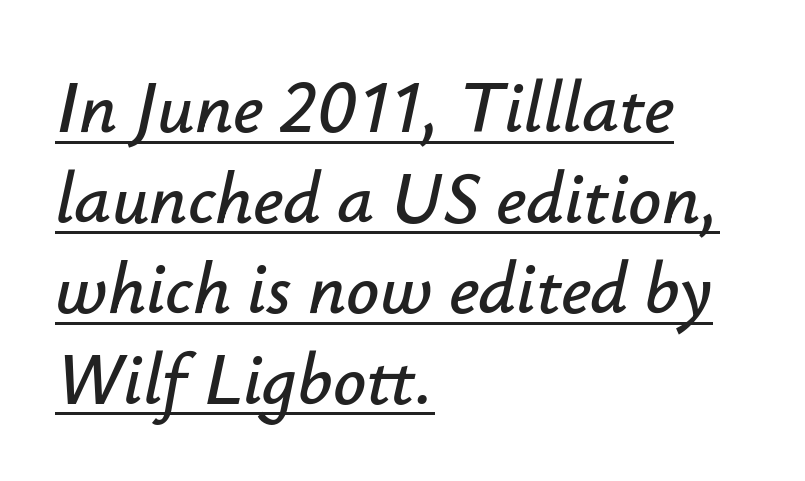
The image shows 73 px text type, italic (leaning right); set left-aligned, line spacing 1.24x, normal letter spacing, underlined; low stroke contrast and a small x-height.
